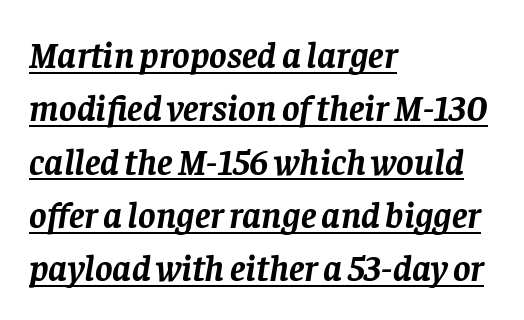
{"serif": "yes", "italic": "yes", "lean": "right", "slant_degrees": 8, "bold": "yes", "weight": "semibold", "width": "normal", "stroke_contrast": "low", "x_height": "large", "monospaced": "no", "underline": "yes", "align": "left", "line_spacing": "normal", "line_spacing_ratio": 1.44, "letter_spacing": "normal", "letter_spacing_em": 0.0, "glyph_px": 37}
